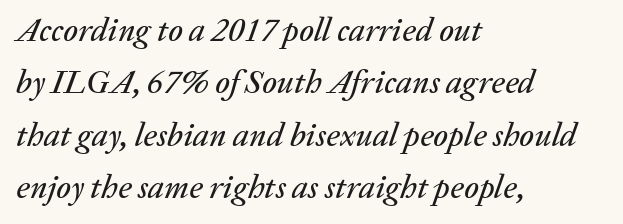
Q: Is the text italic (slanted)? A: Yes, it leans right by about 20 degrees.
Q: Is the text underlined? A: No.
Q: How is the paragraph aligned? A: Left-aligned.
Q: Is the spacing between letters normal or unusually wide? A: Normal.
Q: Is the spacing between lines tight, normal or loose? A: Normal.
Q: Width (condensed, normal, or wide)? A: Normal.
Q: Stroke contrast? A: Low.
Q: x-height? A: Medium.
Q: Monospaced? A: No.
